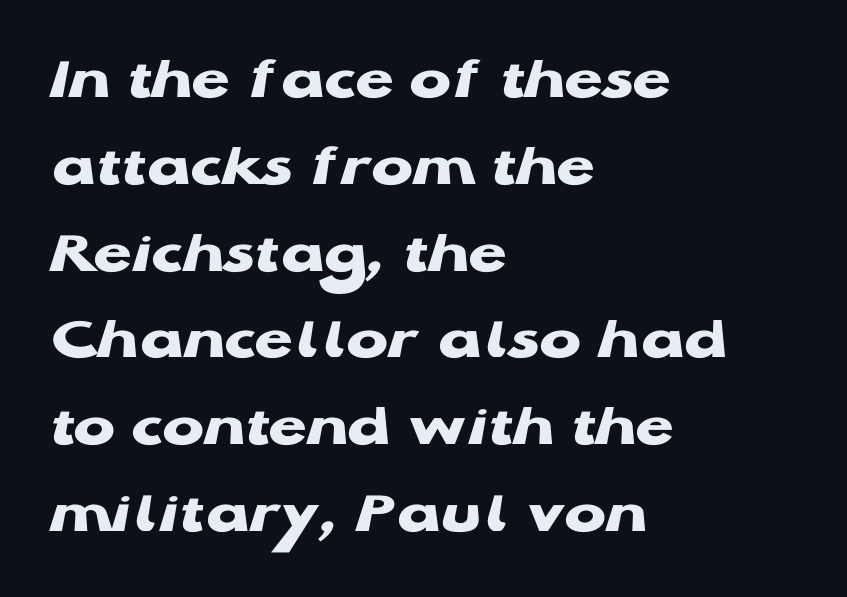
{"serif": "no", "italic": "no", "bold": "yes", "weight": "heavy", "width": "wide", "stroke_contrast": "low", "x_height": "medium", "monospaced": "no", "underline": "no", "align": "left", "line_spacing": "normal", "line_spacing_ratio": 1.4, "letter_spacing": "normal", "letter_spacing_em": 0.0, "glyph_px": 62}
